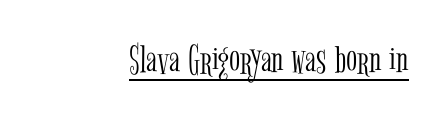
The image shows 41 px light, condensed serif type, upright; set right-aligned, normal letter spacing, underlined; low stroke contrast and a medium x-height.
